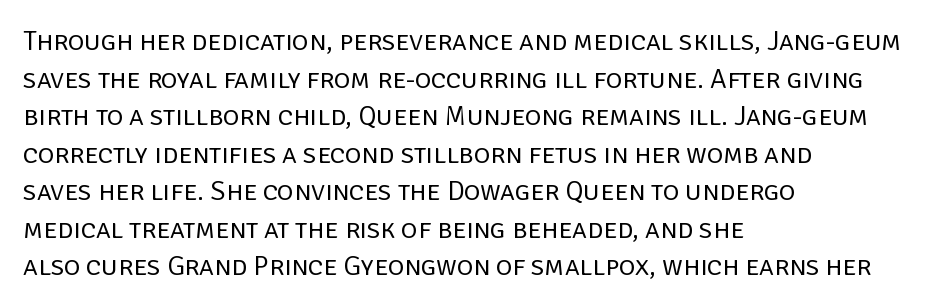
{"serif": "no", "italic": "no", "bold": "no", "weight": "regular", "width": "normal", "stroke_contrast": "low", "x_height": "large", "monospaced": "no", "underline": "no", "align": "left", "line_spacing": "normal", "line_spacing_ratio": 1.34, "letter_spacing": "normal", "letter_spacing_em": 0.0, "glyph_px": 28}
